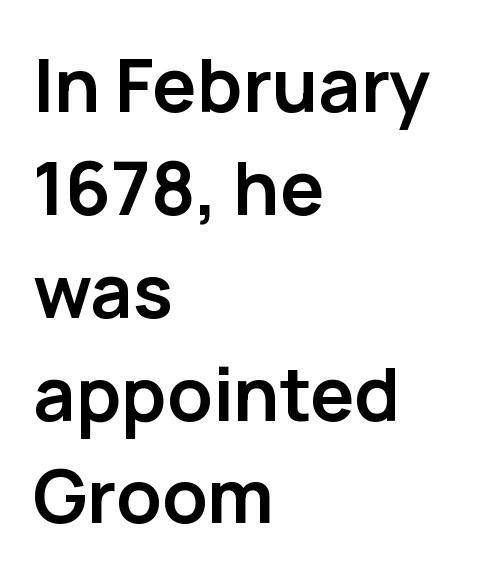
Vertical spacing — default. Each letter's strokes conclude bluntly, with no projecting serifs. The strokes are fattened all the way to bold. A typesetter would call this zero additional tracking. Notice how the stems are strictly vertical — no italics here.
